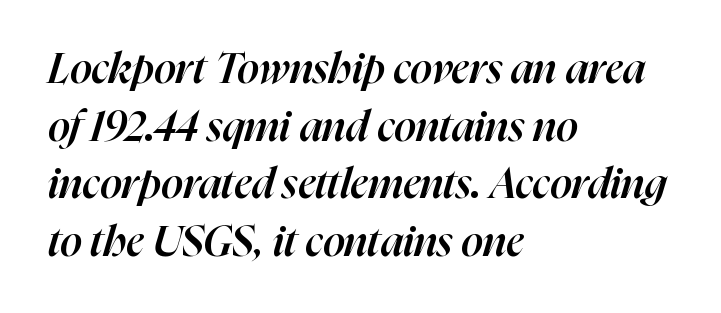
{"italic": "yes", "lean": "right", "slant_degrees": 16, "bold": "semi", "weight": "semibold", "width": "normal", "stroke_contrast": "high", "x_height": "medium", "monospaced": "no", "underline": "no", "align": "left", "line_spacing": "normal", "line_spacing_ratio": 1.34, "letter_spacing": "normal", "letter_spacing_em": 0.0, "glyph_px": 43}
